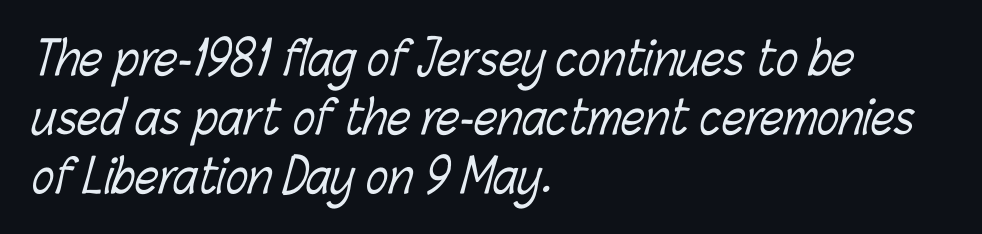
{"bold": "no", "weight": "light", "width": "condensed", "stroke_contrast": "low", "x_height": "medium", "monospaced": "no", "underline": "no", "align": "left", "line_spacing": "normal", "line_spacing_ratio": 1.28, "letter_spacing": "normal", "letter_spacing_em": 0.0, "glyph_px": 46}
